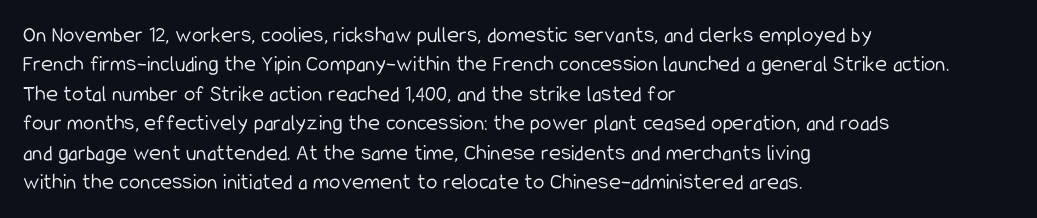
{"italic": "no", "bold": "no", "underline": "no", "align": "left", "line_spacing": "normal", "line_spacing_ratio": 1.28, "letter_spacing": "normal", "letter_spacing_em": 0.0, "glyph_px": 23}
